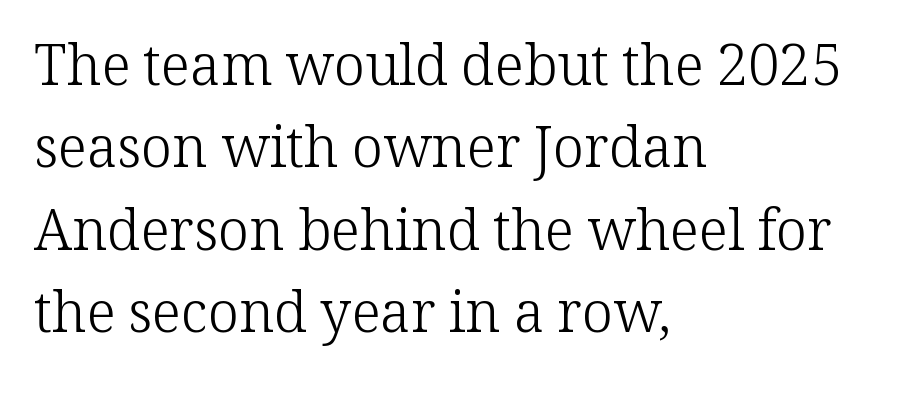
Q: Is the text bold? A: No.
Q: Is the text italic (slanted)? A: No, it is upright.
Q: Is the typeface a serif or a sans-serif typeface? A: Serif.
Q: Is the text underlined? A: No.
Q: How is the paragraph aligned? A: Left-aligned.
Q: Is the spacing between letters normal or unusually wide? A: Normal.
Q: Is the spacing between lines tight, normal or loose? A: Normal.
Q: Width (condensed, normal, or wide)? A: Normal.
Q: Stroke contrast? A: Low.
Q: x-height? A: Medium.
Q: Monospaced? A: No.
